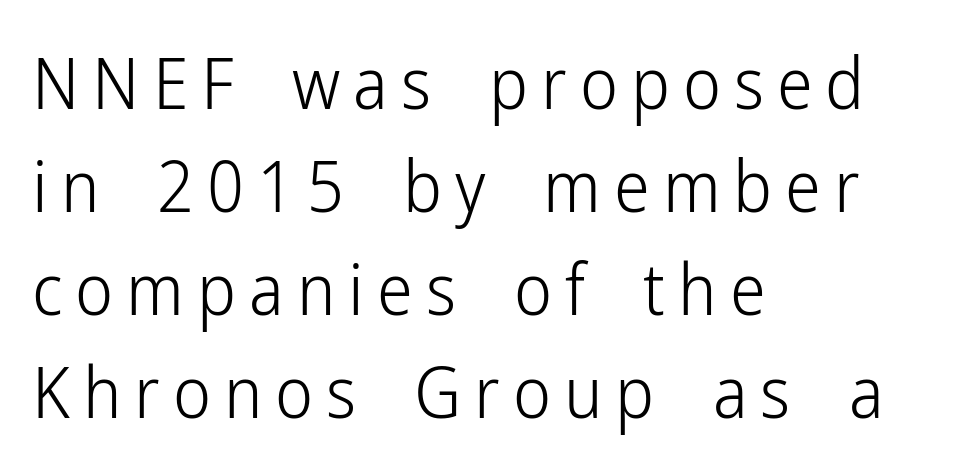
The image shows 72 px light, condensed sans-serif type, upright; set left-aligned, normal line spacing (1.43x), not underlined; low stroke contrast and a medium x-height.
